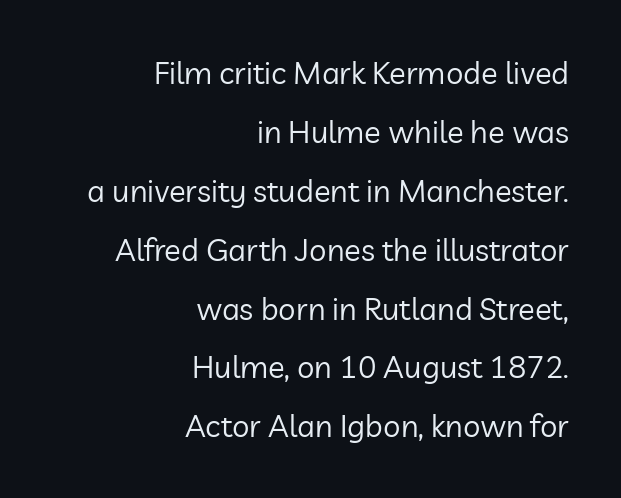
Words float on clear page, feet unadorned. Italic? Not at all — the glyphs are vertical. Serif or sans? Sans — the stroke terminals are bare. Compared with a typical body face, this is equally light or lighter still. Leading is clearly above the norm, producing a sparse column. Short and long lines alike share a common ending point at right.
